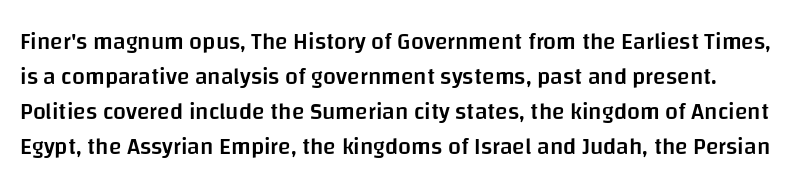
The image shows 23 px text type, upright; set normal line spacing (1.52x), normal letter spacing, not underlined.
